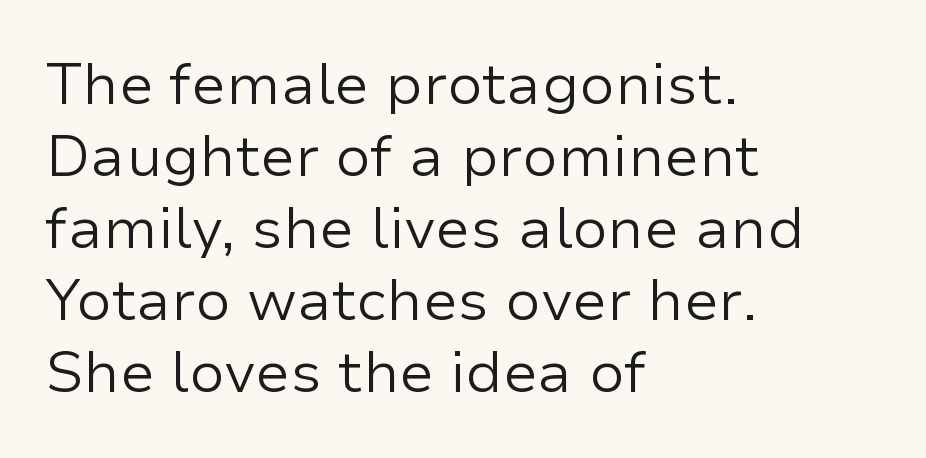
{"serif": "no", "italic": "no", "bold": "no", "weight": "regular", "width": "normal", "stroke_contrast": "low", "x_height": "medium", "monospaced": "no", "underline": "no", "align": "left", "line_spacing_ratio": 1.24, "letter_spacing": "normal", "letter_spacing_em": 0.0, "glyph_px": 58}
